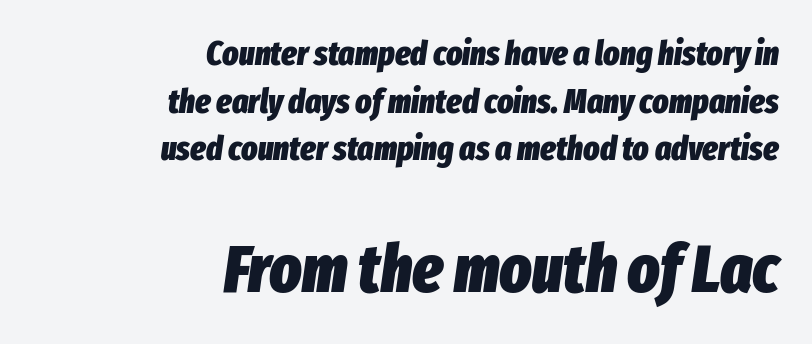
The image shows 67 px heavy, condensed type, italic (leaning right); set right-aligned, normal line spacing (1.4x), normal letter spacing, not underlined; the second (bottom) block is 1.97x larger; low stroke contrast and a medium x-height.
